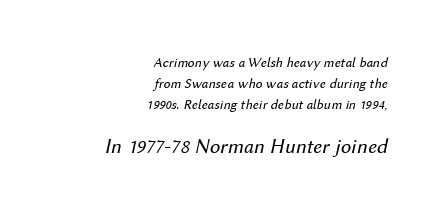
{"italic": "yes", "lean": "right", "slant_degrees": 12, "bold": "no", "underline": "no", "align": "right", "line_spacing": "normal", "line_spacing_ratio": 1.5, "letter_spacing": "normal", "letter_spacing_em": 0.0, "larger_block": "second", "size_ratio": 1.5, "glyph_px": 21}
